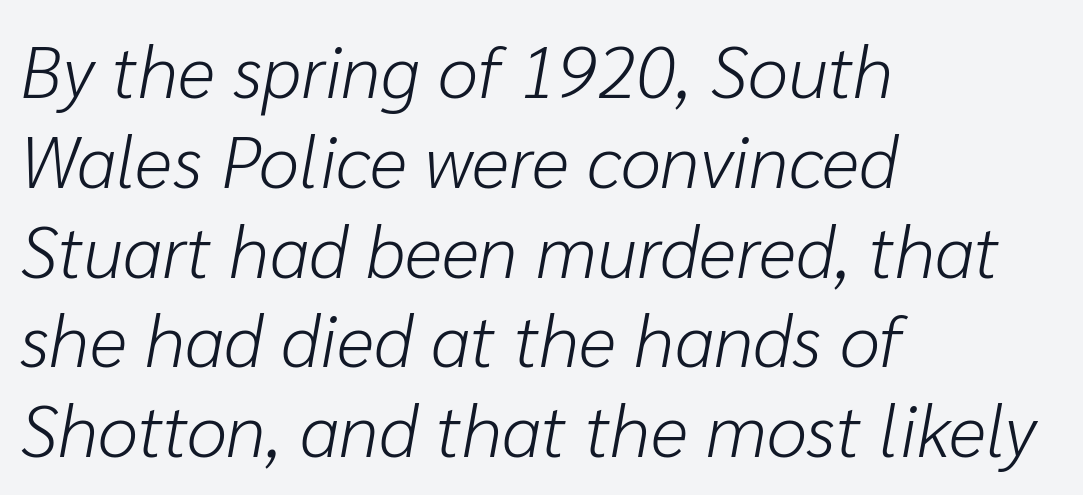
The image shows 73 px light type, italic (leaning right); set left-aligned, line spacing 1.23x, normal letter spacing, not underlined; low stroke contrast and a medium x-height.
